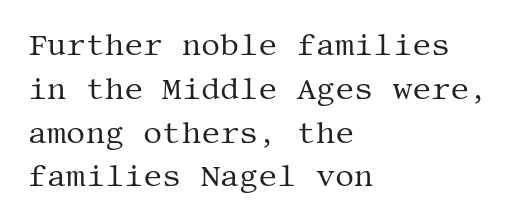
Successive baselines arrive at the customary interval. A light-to-regular cut is what we see here. You can tell it's not italic because the verticals are truly vertical. The passage is arranged the way most books set body copy — flush left. The glyphs in this specimen are seriffed. The zone under the glyphs is completely vacant.
